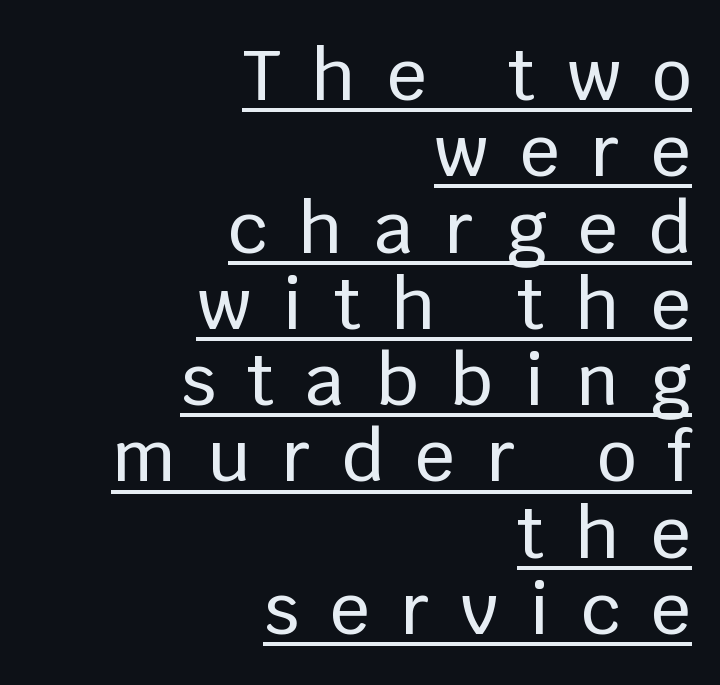
Q: Is the text italic (slanted)? A: No, it is upright.
Q: Is the typeface a serif or a sans-serif typeface? A: Sans-serif.
Q: Is the text underlined? A: Yes.
Q: How is the paragraph aligned? A: Right-aligned.
Q: Is the spacing between letters normal or unusually wide? A: Unusually wide.
Q: Is the spacing between lines tight, normal or loose? A: Tight.
Q: Width (condensed, normal, or wide)? A: Normal.
Q: Stroke contrast? A: Low.
Q: x-height? A: Large.
Q: Monospaced? A: No.
